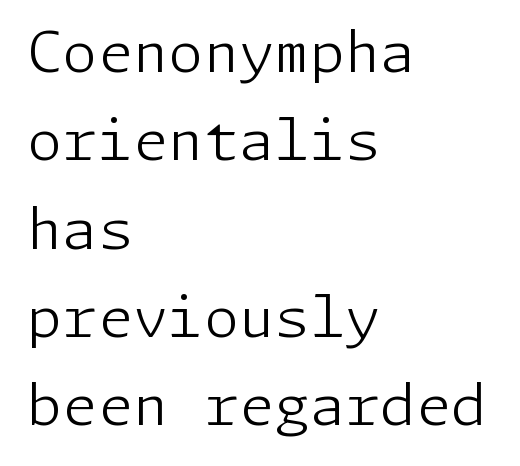
Bold? No — there's no thickening of the strokes. The lettering stays uniformly vertical, giving the passage a roman look. No feet cap the strokes, marking this as sans-serif type. Reading down the block, your eye returns to a fixed left position each line.
